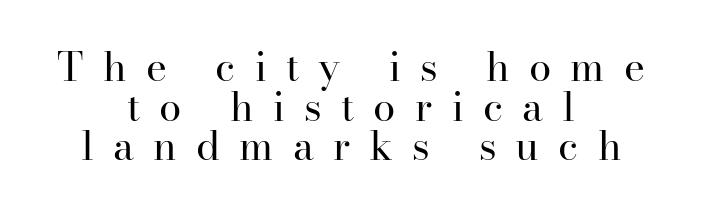
You can tell it's not italic because the verticals are truly vertical. A typesetter would call this proportional, since set widths differ per character. The paragraph shown floats in the horizontal middle. The characters are drawn with everyday or finer stroke widths. The baseline area is clear.
